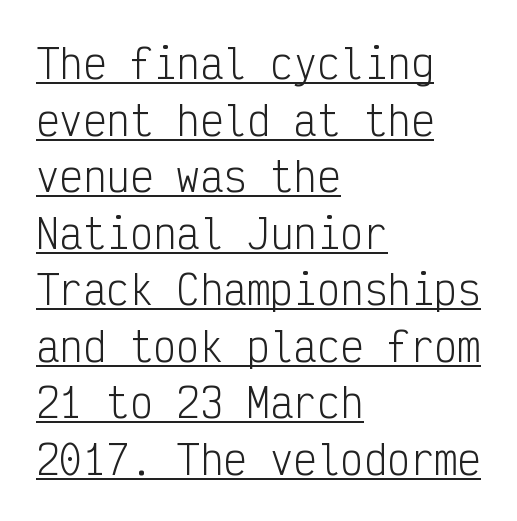
{"serif": "no", "italic": "no", "bold": "no", "weight": "light", "width": "condensed", "stroke_contrast": "low", "x_height": "medium", "monospaced": "yes", "underline": "yes", "align": "left", "line_spacing": "normal", "line_spacing_ratio": 1.45, "letter_spacing": "normal", "letter_spacing_em": 0.0, "glyph_px": 39}
